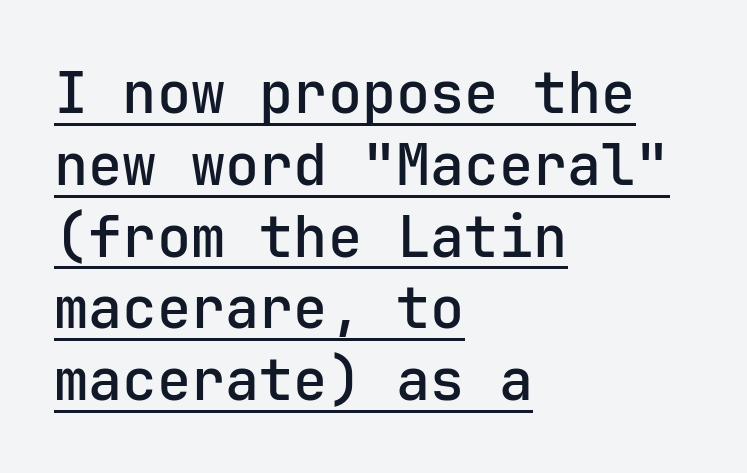
{"serif": "no", "italic": "no", "width": "normal", "stroke_contrast": "low", "x_height": "medium", "monospaced": "yes", "underline": "yes", "align": "left", "line_spacing": "normal", "line_spacing_ratio": 1.26, "letter_spacing": "normal", "letter_spacing_em": 0.0, "glyph_px": 57}
